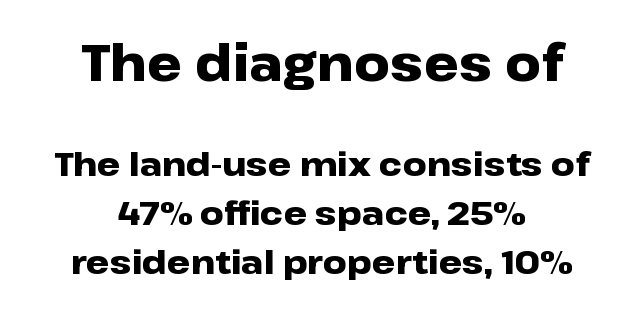
Q: Is the text bold? A: Yes.
Q: Is the text italic (slanted)? A: No, it is upright.
Q: Is the typeface a serif or a sans-serif typeface? A: Sans-serif.
Q: Is the text underlined? A: No.
Q: How is the paragraph aligned? A: Centered.
Q: Is the spacing between letters normal or unusually wide? A: Normal.
Q: Is the spacing between lines tight, normal or loose? A: Normal.
Q: Which block of text is set in a larger size, the first (top) or the second (bottom)? A: The first (top) one.
Q: Width (condensed, normal, or wide)? A: Wide.
Q: Stroke contrast? A: Low.
Q: x-height? A: Medium.
Q: Monospaced? A: No.
